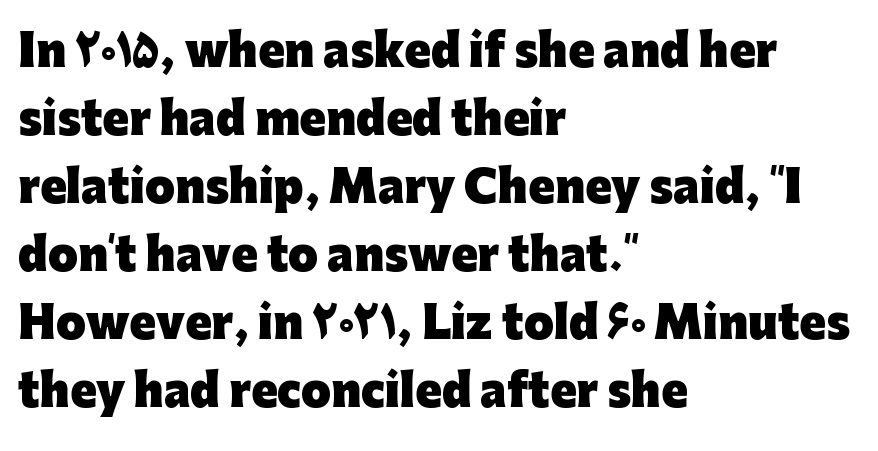
{"serif": "no", "italic": "no", "bold": "yes", "weight": "heavy", "width": "normal", "stroke_contrast": "low", "x_height": "medium", "monospaced": "no", "underline": "no", "align": "left", "line_spacing": "normal", "line_spacing_ratio": 1.58, "letter_spacing": "normal", "letter_spacing_em": 0.0, "glyph_px": 43}
